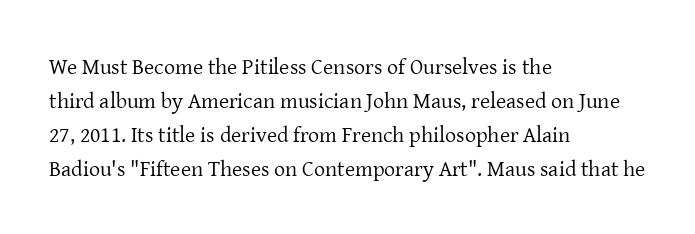
The image shows 22 px text type, upright; set left-aligned, normal line spacing (1.54x), normal letter spacing, not underlined.
